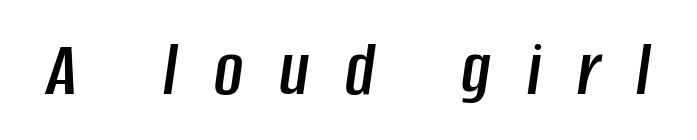
{"italic": "yes", "lean": "right", "slant_degrees": 8, "width": "condensed", "stroke_contrast": "low", "x_height": "large", "monospaced": "no", "underline": "no", "letter_spacing": "wide", "letter_spacing_em": 0.45, "glyph_px": 80}
